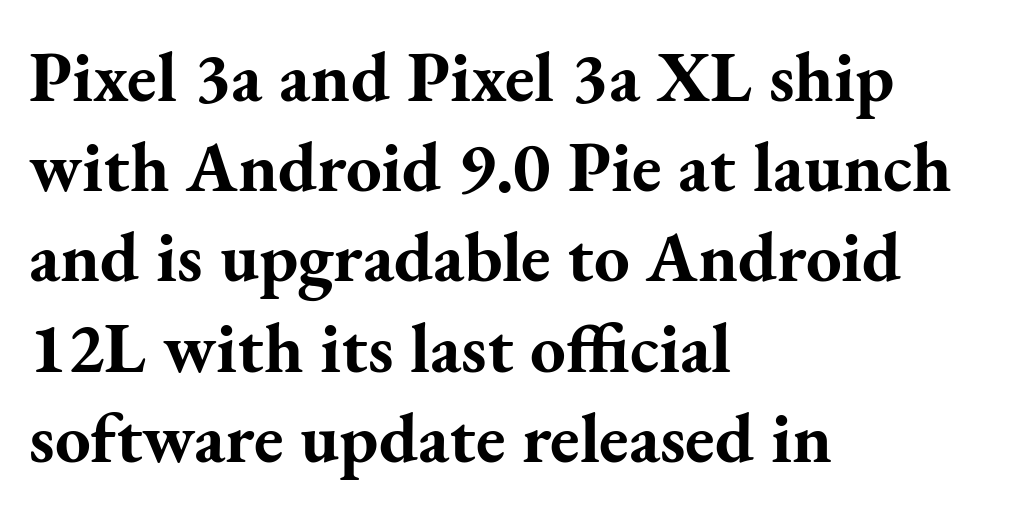
Note: serifs present on the glyphs. Do the characters align in a grid? No, the font is proportional. Anything drawn beneath the words? Only blank space. The passage is arranged the way most books set body copy — flush left. Weight: bold.
